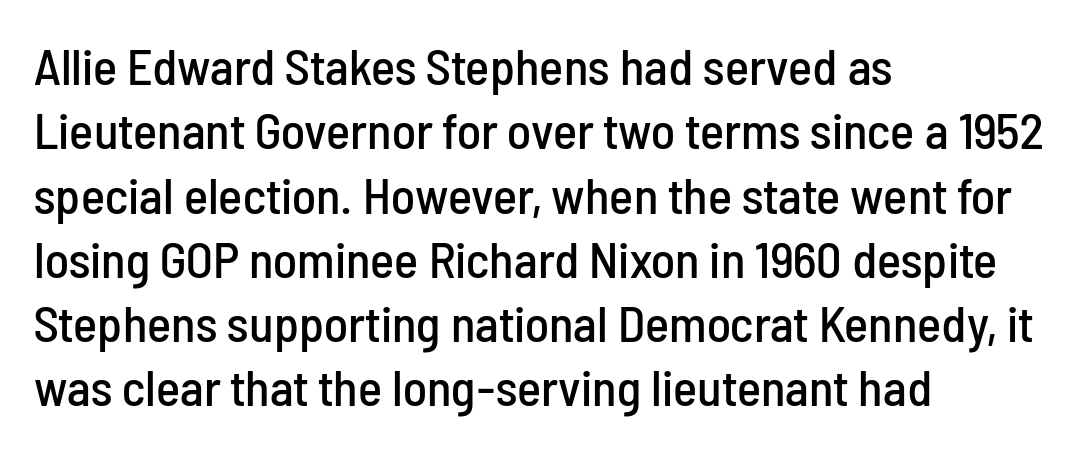
The line texture is even and compact thanks to regular tracking. Descender tails drop into unmarked territory. What kind of face is this? One without serifs — a sans. Line spacing here is normal.
